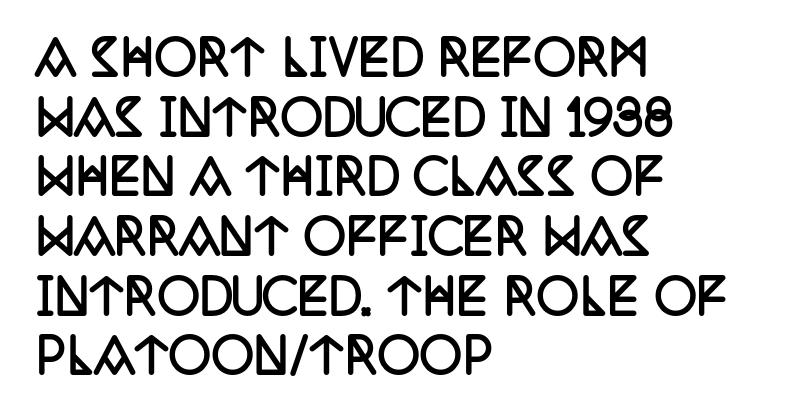
Q: Is the text bold? A: Yes.
Q: Is the text italic (slanted)? A: No, it is upright.
Q: Is the typeface a serif or a sans-serif typeface? A: Serif.
Q: Is the text underlined? A: No.
Q: How is the paragraph aligned? A: Left-aligned.
Q: Is the spacing between letters normal or unusually wide? A: Normal.
Q: Is the spacing between lines tight, normal or loose? A: Normal.
Q: Width (condensed, normal, or wide)? A: Condensed.
Q: Stroke contrast? A: Low.
Q: x-height? A: Large.
Q: Monospaced? A: No.
